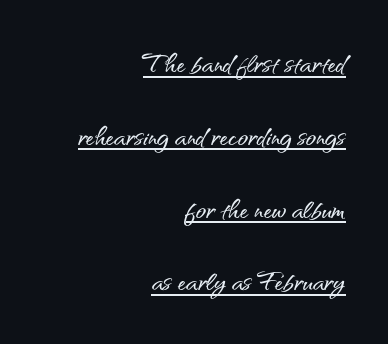
{"serif": "no", "width": "normal", "stroke_contrast": "medium", "x_height": "small", "monospaced": "no", "underline": "yes", "align": "right", "line_spacing": "loose", "line_spacing_ratio": 2.14, "letter_spacing": "normal", "letter_spacing_em": 0.0, "glyph_px": 34}
